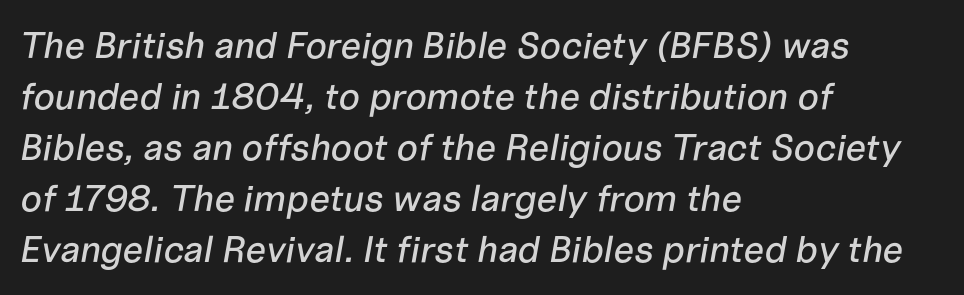
Between one letter and the next there's only the usual sliver of space. The lines sit at an ordinary, default distance from one another. It's the slanting kind of type. Spacing verdict: proportional, widths tailored to each character. The specimen omits any rule beneath the text block's lines.
